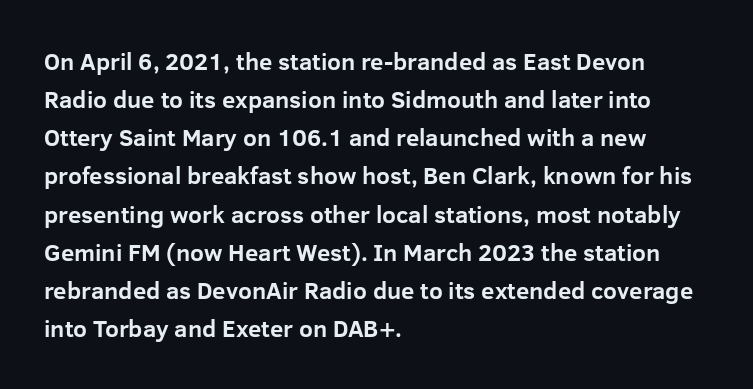
Any mark beneath the type? The region is blank. The letters stand upright; this is a roman face. The type is set solid horizontally, with unmodified tracking. Which margin do the lines hug? The left one — the right edge is uneven. The rendering uses a bold face; every stroke is thick and dark.
